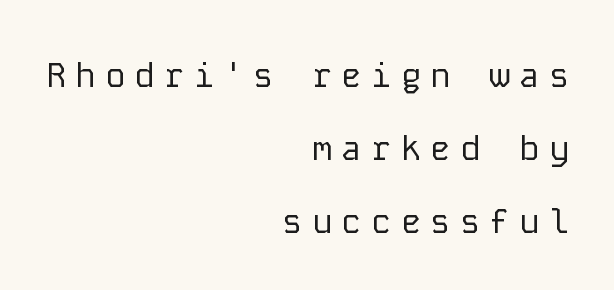
{"serif": "no", "italic": "no", "bold": "no", "weight": "regular", "width": "normal", "stroke_contrast": "low", "x_height": "medium", "monospaced": "yes", "underline": "no", "align": "right", "line_spacing": "loose", "line_spacing_ratio": 2.15, "letter_spacing": "wide", "letter_spacing_em": 0.27, "glyph_px": 34}
